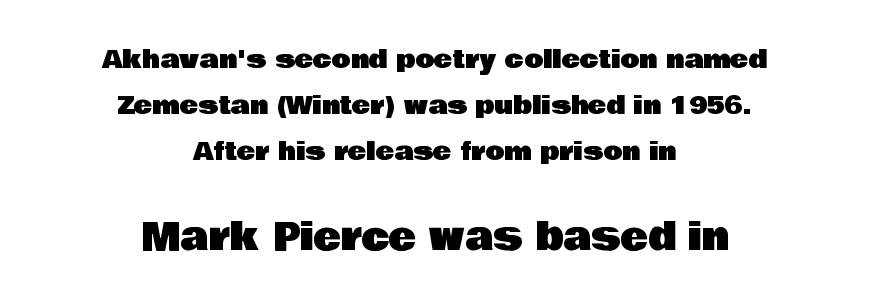
The image shows 37 px sans-serif type, upright; set centered, line spacing 1.84x, normal letter spacing, not underlined; the second (bottom) block is 1.48x larger; low stroke contrast and a large x-height.
